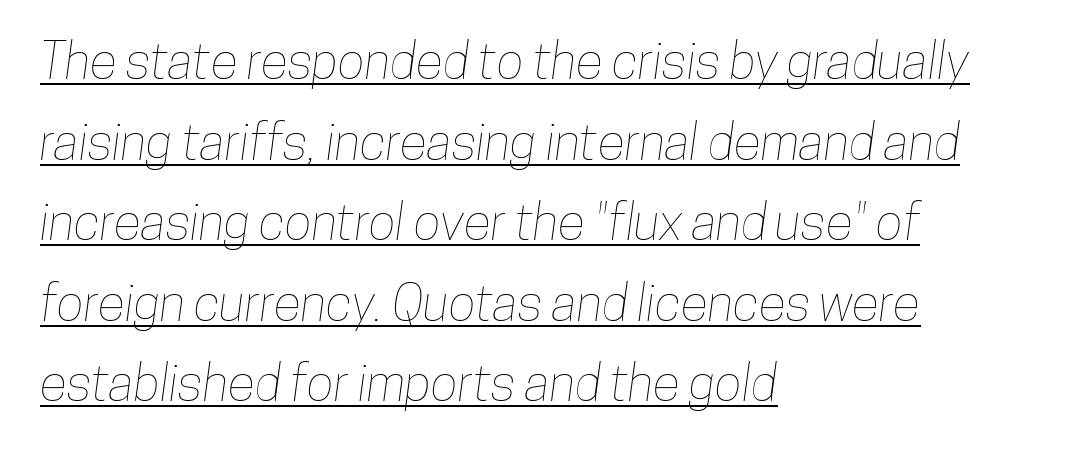
The image shows 51 px condensed type; set left-aligned, normal line spacing (1.58x), normal letter spacing, underlined; low stroke contrast and a medium x-height.
